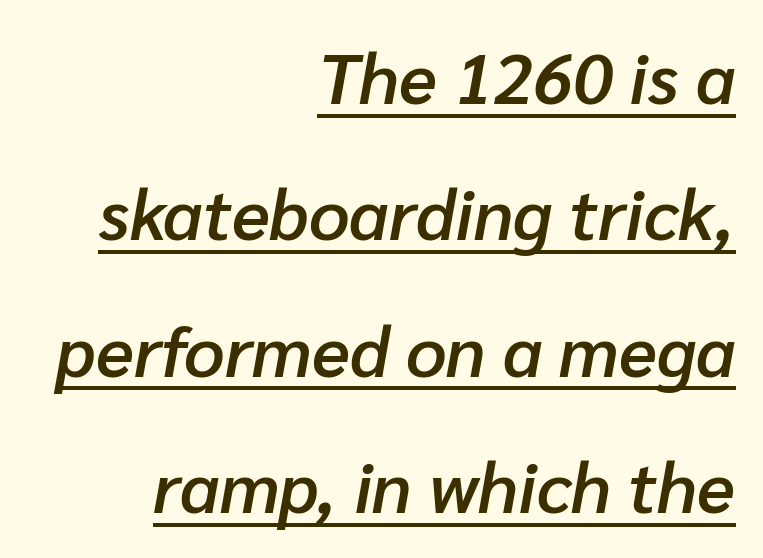
The image shows 71 px semibold type, italic (leaning right); set right-aligned, loose line spacing (1.92x), normal letter spacing, underlined; low stroke contrast and a medium x-height.
